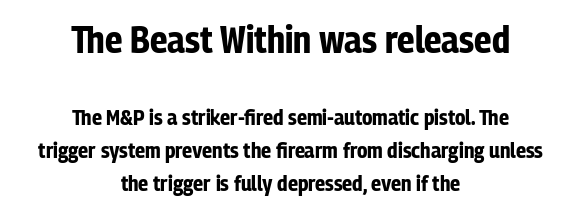
{"serif": "no", "italic": "no", "bold": "yes", "weight": "bold", "width": "condensed", "stroke_contrast": "low", "x_height": "medium", "monospaced": "no", "underline": "no", "align": "center", "line_spacing": "normal", "line_spacing_ratio": 1.49, "letter_spacing": "normal", "letter_spacing_em": 0.0, "larger_block": "first", "size_ratio": 1.73, "glyph_px": 38}
